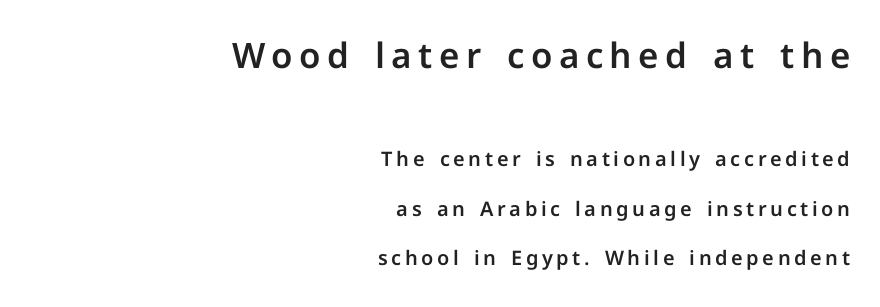
Widely set lines give the paragraph a tall, airy silhouette. Alignment: flush right. Vertical strokes here are truly vertical. Which of the two is more prominent by size? The first, at the top.
